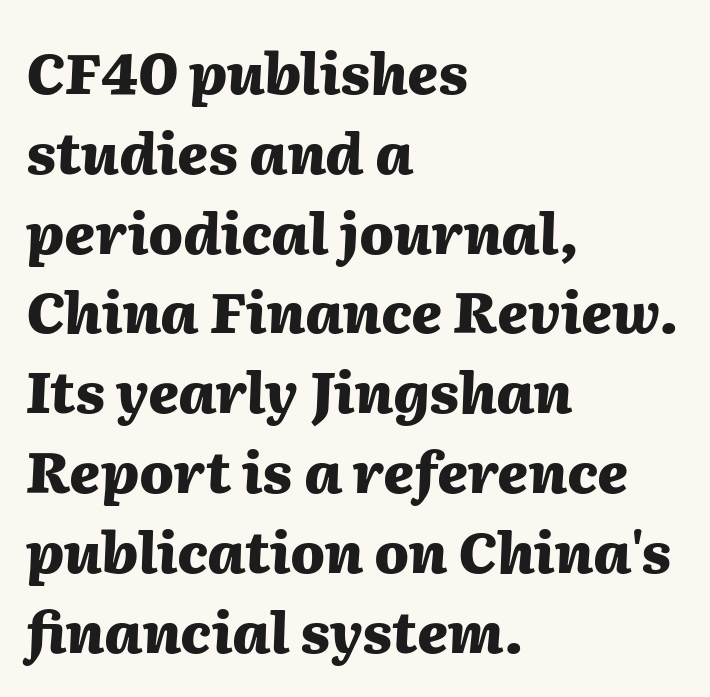
The rendering uses natural spacing where letterforms have individual widths. Baseline-to-baseline distance is the conventional proportion of letter height. Looking at the ascenders, they clearly lean. Descender tails drop into unmarked territory. The letters sit at their default tracking, neither squeezed nor spread.
